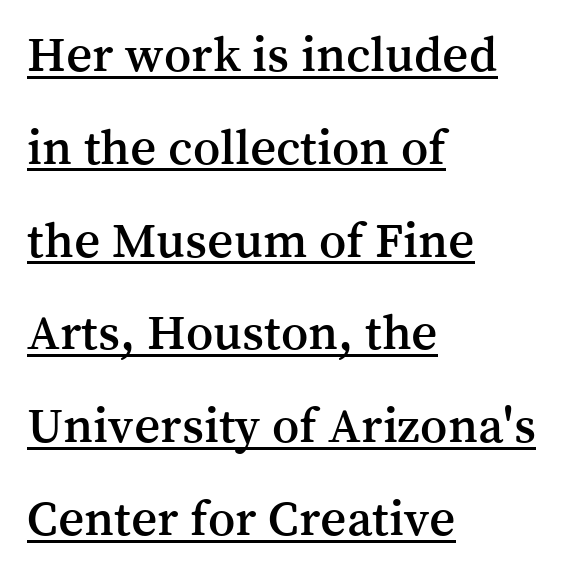
{"serif": "yes", "italic": "no", "width": "normal", "stroke_contrast": "medium", "x_height": "medium", "monospaced": "no", "underline": "yes", "align": "left", "line_spacing_ratio": 1.82, "letter_spacing": "normal", "letter_spacing_em": 0.0, "glyph_px": 51}
